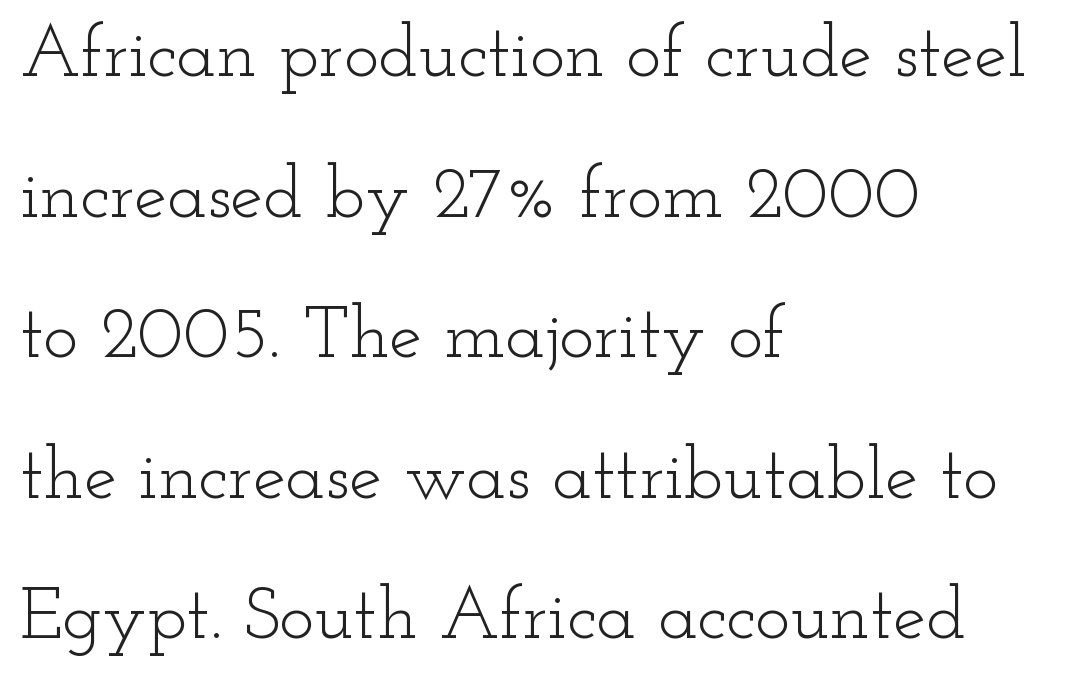
{"serif": "yes", "italic": "no", "bold": "no", "weight": "light", "width": "wide", "stroke_contrast": "low", "x_height": "small", "monospaced": "no", "underline": "no", "align": "left", "line_spacing": "loose", "line_spacing_ratio": 1.9, "letter_spacing": "normal", "letter_spacing_em": 0.0, "glyph_px": 74}
